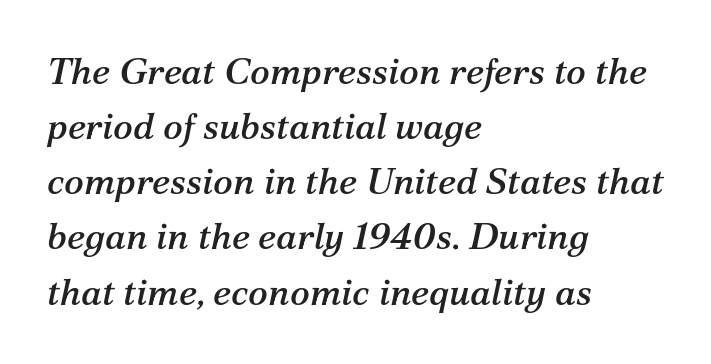
Each word holds together tightly as a unit, with standard inter-letter gaps. The strip under each line holds only bare page. An italicized treatment has been applied to the whole sample. Normally led — the rows are evenly, conventionally spaced. Character widths vary here, with narrow letters taking less room than wide ones. Check where the strokes stop: tiny serifs finish them off.
